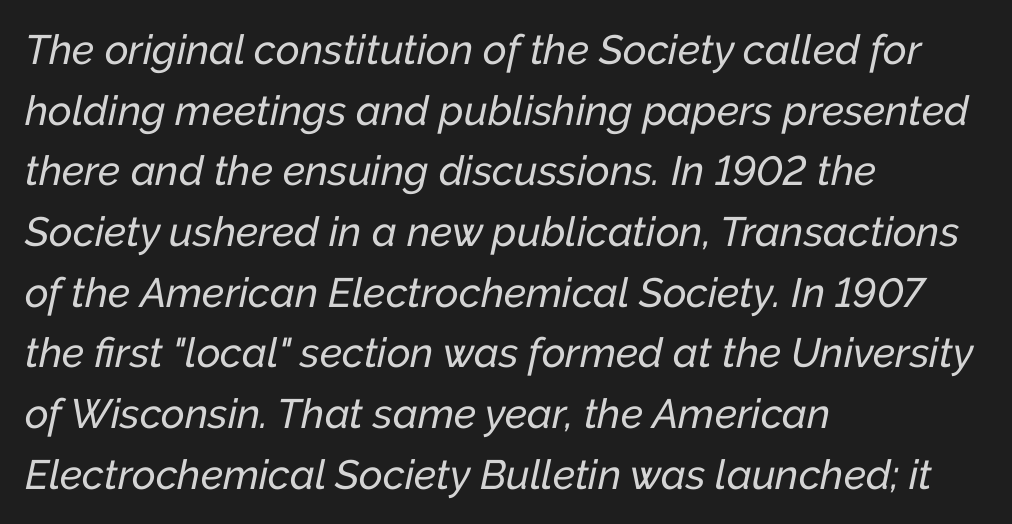
Q: Is the text italic (slanted)? A: Yes, it leans right by about 12 degrees.
Q: Is the text underlined? A: No.
Q: How is the paragraph aligned? A: Left-aligned.
Q: Is the spacing between letters normal or unusually wide? A: Normal.
Q: Is the spacing between lines tight, normal or loose? A: Normal.
Q: Width (condensed, normal, or wide)? A: Normal.
Q: Stroke contrast? A: Low.
Q: x-height? A: Medium.
Q: Monospaced? A: No.
